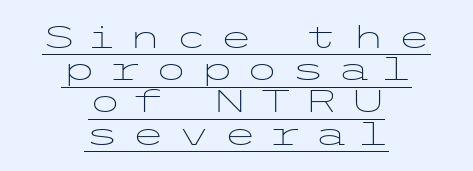
Q: Is the text bold? A: No.
Q: Is the text italic (slanted)? A: No, it is upright.
Q: Is the typeface a serif or a sans-serif typeface? A: Sans-serif.
Q: Is the text underlined? A: Yes.
Q: How is the paragraph aligned? A: Centered.
Q: Is the spacing between letters normal or unusually wide? A: Unusually wide.
Q: Is the spacing between lines tight, normal or loose? A: Tight.
Q: Width (condensed, normal, or wide)? A: Wide.
Q: Stroke contrast? A: Low.
Q: x-height? A: Medium.
